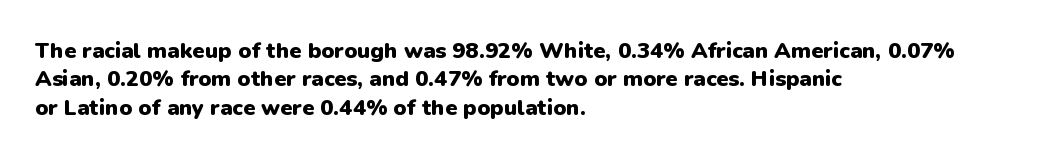
{"italic": "no", "bold": "yes", "underline": "no", "align": "left", "line_spacing": "normal", "line_spacing_ratio": 1.29, "letter_spacing": "normal", "letter_spacing_em": 0.0, "glyph_px": 22}
